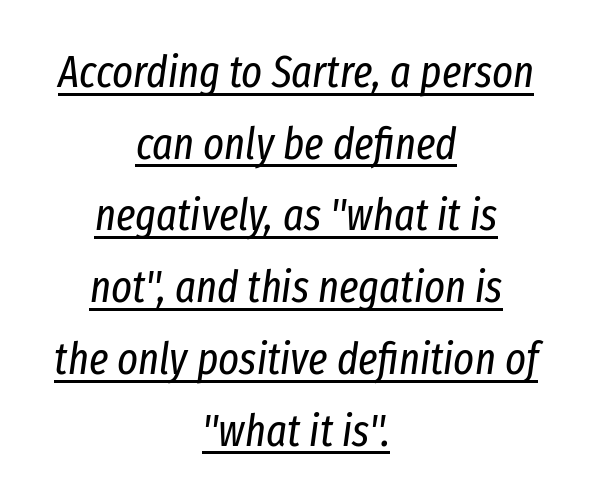
{"italic": "yes", "lean": "right", "slant_degrees": 8, "bold": "no", "weight": "regular", "width": "condensed", "stroke_contrast": "low", "x_height": "medium", "monospaced": "no", "underline": "yes", "align": "center", "line_spacing": "normal", "line_spacing_ratio": 1.63, "letter_spacing": "normal", "letter_spacing_em": 0.0, "glyph_px": 44}
